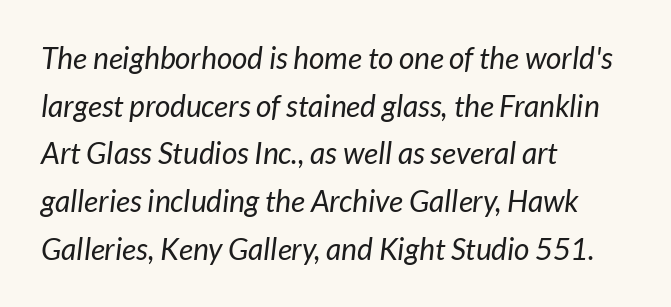
Q: Is the text bold? A: No.
Q: Is the typeface a serif or a sans-serif typeface? A: Sans-serif.
Q: Is the text underlined? A: No.
Q: How is the paragraph aligned? A: Left-aligned.
Q: Is the spacing between letters normal or unusually wide? A: Normal.
Q: Is the spacing between lines tight, normal or loose? A: Normal.
Q: Width (condensed, normal, or wide)? A: Normal.
Q: Stroke contrast? A: Low.
Q: x-height? A: Medium.
Q: Monospaced? A: No.
